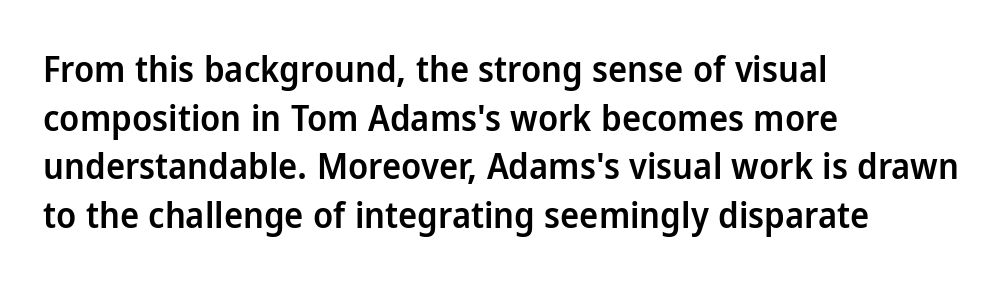
Letters rest on an invisible, unmarked baseline. No italicization has been applied; the sample stays upright. This rendering uses left alignment, leaving the right contour irregular. These lines carry some extra weight — a demibold, not a full bold.
